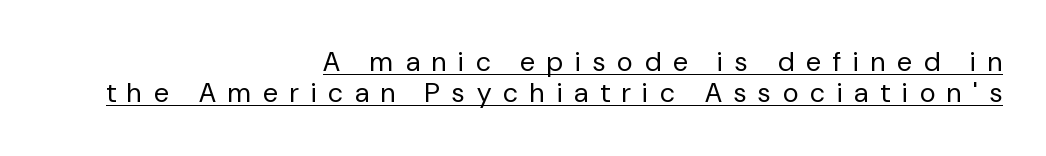
Q: Is the text bold? A: No.
Q: Is the text italic (slanted)? A: No, it is upright.
Q: Is the text underlined? A: Yes.
Q: How is the paragraph aligned? A: Right-aligned.
Q: Is the spacing between letters normal or unusually wide? A: Unusually wide.
Q: Is the spacing between lines tight, normal or loose? A: Tight.
